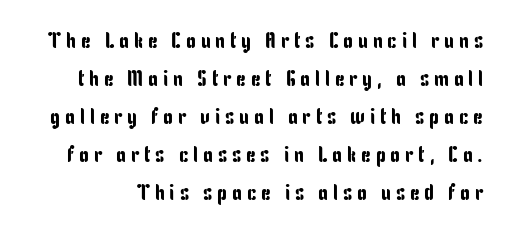
The image shows 22 px text type, upright; set line spacing 1.73x, unusually wide letter spacing (+0.22 em), not underlined.
